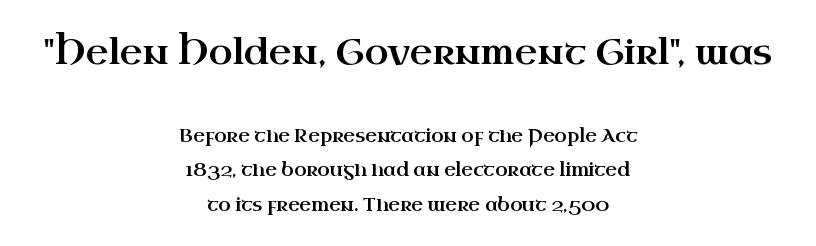
The image shows 35 px wide serif type, upright; set centered, loose line spacing (1.91x), normal letter spacing, not underlined; the first (top) block is 1.94x larger; high stroke contrast and a small x-height.
